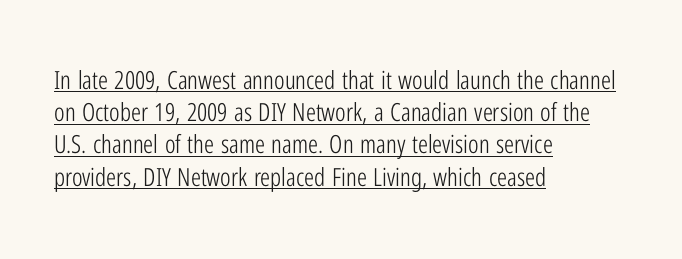
The image shows 25 px text type, upright; set left-aligned, normal line spacing (1.29x), normal letter spacing, underlined.
